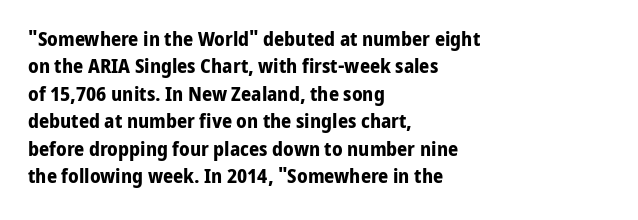
The image shows 20 px bold type, upright; set left-aligned, normal line spacing (1.37x), normal letter spacing, not underlined.
